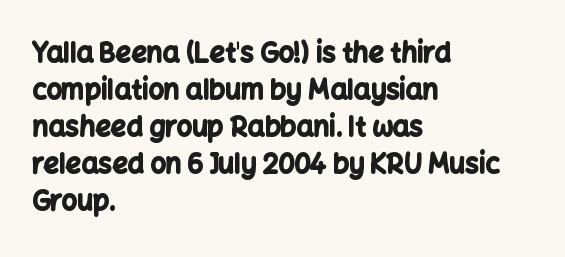
Q: Is the text bold? A: Yes.
Q: Is the text italic (slanted)? A: No, it is upright.
Q: Is the text underlined? A: No.
Q: How is the paragraph aligned? A: Left-aligned.
Q: Is the spacing between letters normal or unusually wide? A: Normal.
Q: Is the spacing between lines tight, normal or loose? A: Normal.
